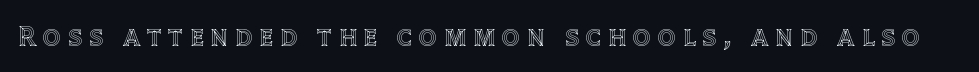
{"italic": "no", "width": "normal", "x_height": "large", "monospaced": "no", "underline": "no", "letter_spacing": "wide", "letter_spacing_em": 0.25, "glyph_px": 28}
